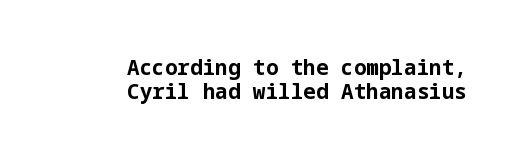
Q: Is the text bold? A: Yes.
Q: Is the text italic (slanted)? A: No, it is upright.
Q: Is the text underlined? A: No.
Q: How is the paragraph aligned? A: Right-aligned.
Q: Is the spacing between letters normal or unusually wide? A: Normal.
Q: Is the spacing between lines tight, normal or loose? A: Tight.
